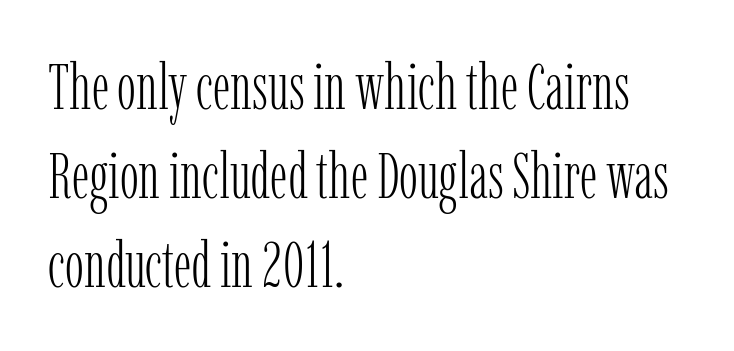
Q: Is the text bold? A: No.
Q: Is the text italic (slanted)? A: No, it is upright.
Q: Is the typeface a serif or a sans-serif typeface? A: Serif.
Q: Is the text underlined? A: No.
Q: How is the paragraph aligned? A: Left-aligned.
Q: Is the spacing between letters normal or unusually wide? A: Normal.
Q: Is the spacing between lines tight, normal or loose? A: Normal.
Q: Width (condensed, normal, or wide)? A: Condensed.
Q: Stroke contrast? A: Low.
Q: x-height? A: Medium.
Q: Monospaced? A: No.
